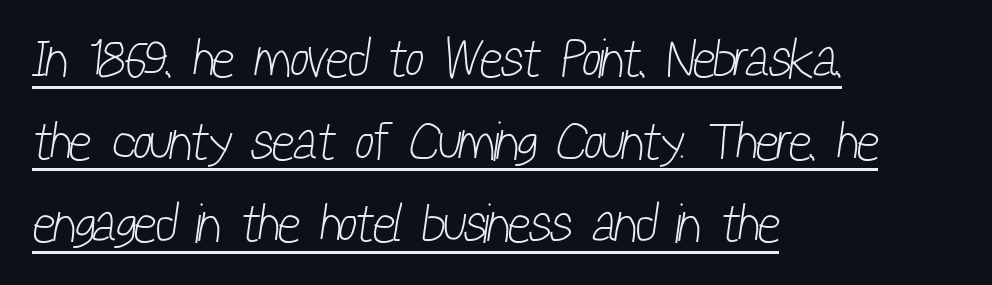
A normal amount of white space separates one row of letters from the next. The words here are underlined. Notice how the passage keeps a crisp vertical edge on the left only. Tracking here is standard; glyphs follow each other at the usual distance. Proportional: the letters do not fall into vertical columns. Does the type have serifs? No, each stem ends abruptly.
